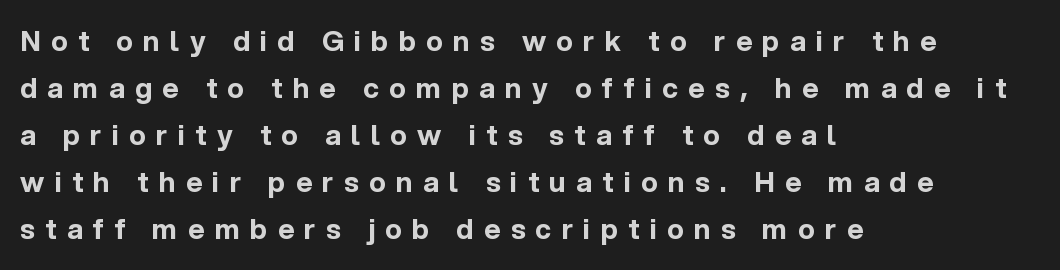
Q: Is the text bold? A: Yes.
Q: Is the text italic (slanted)? A: No, it is upright.
Q: Is the typeface a serif or a sans-serif typeface? A: Sans-serif.
Q: Is the text underlined? A: No.
Q: How is the paragraph aligned? A: Left-aligned.
Q: Is the spacing between letters normal or unusually wide? A: Unusually wide.
Q: Is the spacing between lines tight, normal or loose? A: Normal.
Q: Width (condensed, normal, or wide)? A: Normal.
Q: x-height? A: Medium.
Q: Monospaced? A: No.
